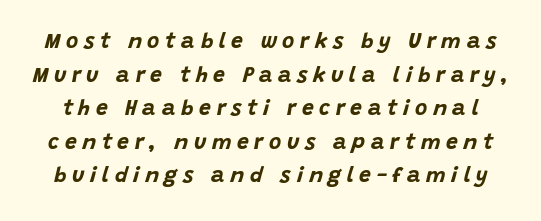
How heavy is the stroke? Heavy — this is a bold. Baseline-to-baseline distance is the conventional proportion of letter height. The whole block is typeset with a tilt. Does extra space separate the letters? Yes, quite a lot of it. Decoration check: the copy has no underline.
